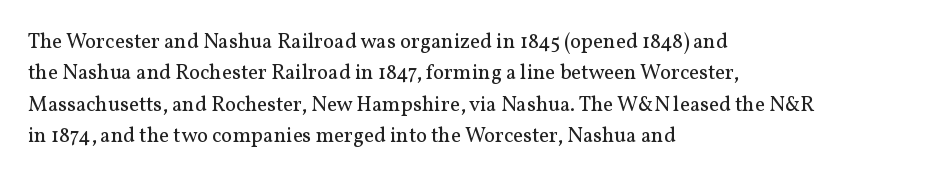
The image shows 21 px text type, upright; set left-aligned, normal line spacing (1.5x), normal letter spacing, not underlined.
